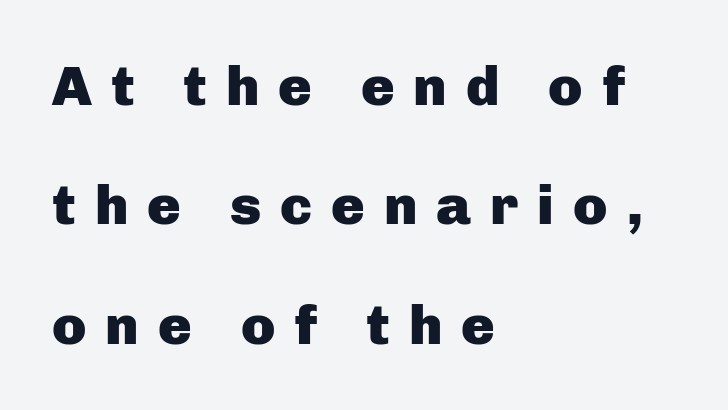
The image shows 56 px heavy sans-serif type, upright; set left-aligned, loose line spacing (2.13x), unusually wide letter spacing (+0.34 em), not underlined; low stroke contrast and a medium x-height.
